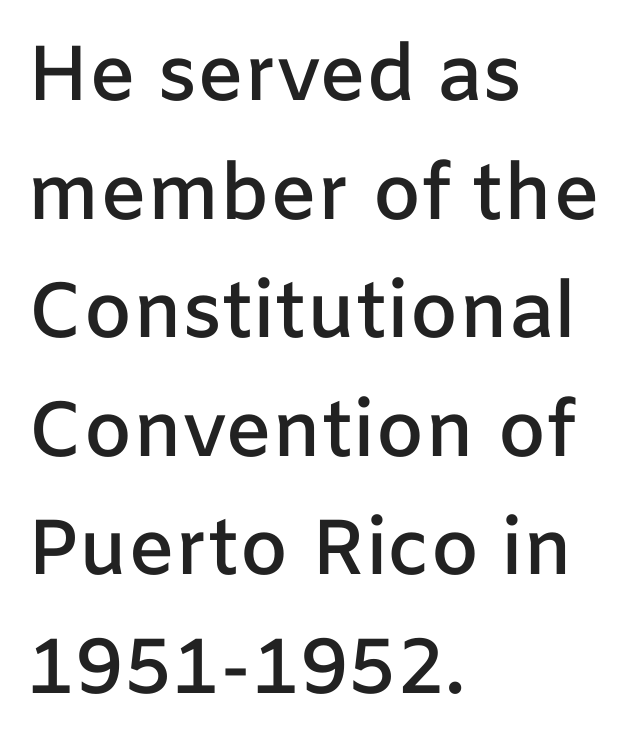
{"serif": "no", "italic": "no", "bold": "semi", "weight": "semibold", "width": "normal", "stroke_contrast": "low", "x_height": "medium", "monospaced": "no", "underline": "no", "align": "left", "line_spacing": "normal", "line_spacing_ratio": 1.52, "letter_spacing": "normal", "letter_spacing_em": 0.0, "glyph_px": 78}
